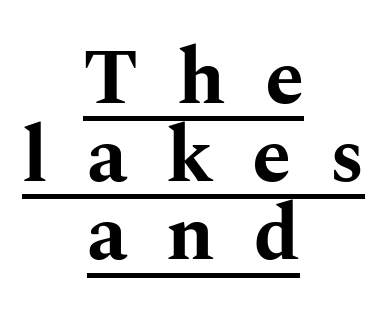
Q: Is the text bold? A: Yes.
Q: Is the text italic (slanted)? A: No, it is upright.
Q: Is the typeface a serif or a sans-serif typeface? A: Serif.
Q: Is the text underlined? A: Yes.
Q: How is the paragraph aligned? A: Centered.
Q: Is the spacing between letters normal or unusually wide? A: Unusually wide.
Q: Is the spacing between lines tight, normal or loose? A: Tight.
Q: Width (condensed, normal, or wide)? A: Wide.
Q: Stroke contrast? A: Medium.
Q: x-height? A: Medium.
Q: Monospaced? A: No.
